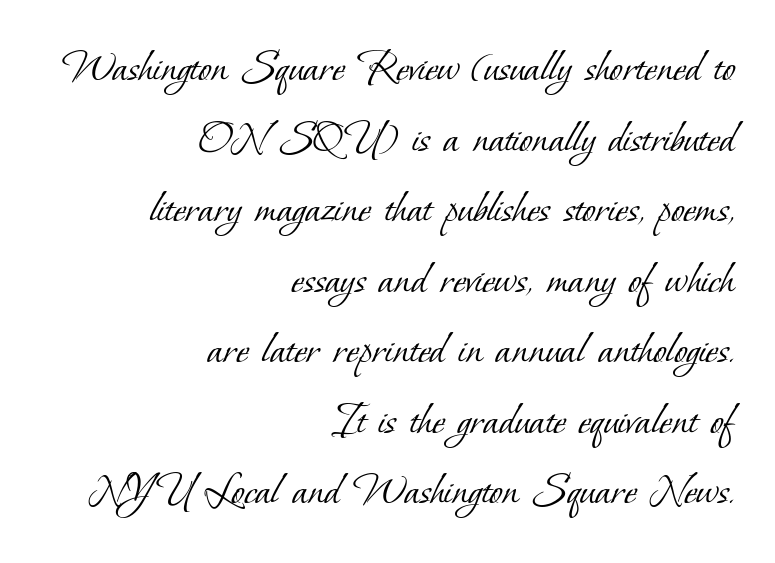
These lines sit exactly where default settings would place them. Glance below the letters and you will spot only blank space. A serif font was chosen for this passage. Right-aligned paragraph, ragged on the left. The letters advance in unequal steps, a hallmark of proportional type.
